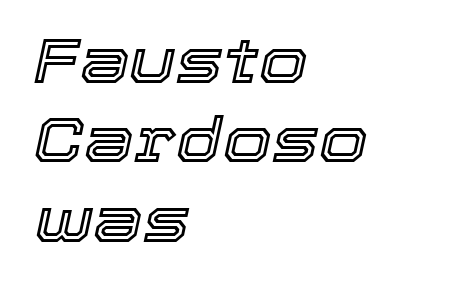
The image shows 63 px text type, italic (leaning right); set left-aligned, normal line spacing (1.26x), normal letter spacing, not underlined; a medium x-height.
